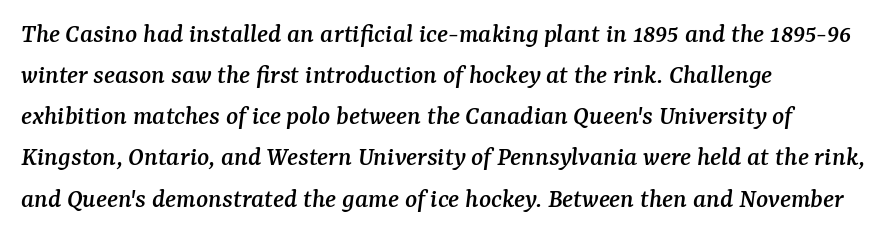
The image shows 28 px serif type, italic (leaning right); set left-aligned, normal line spacing (1.47x), normal letter spacing, not underlined; medium stroke contrast and a medium x-height.
